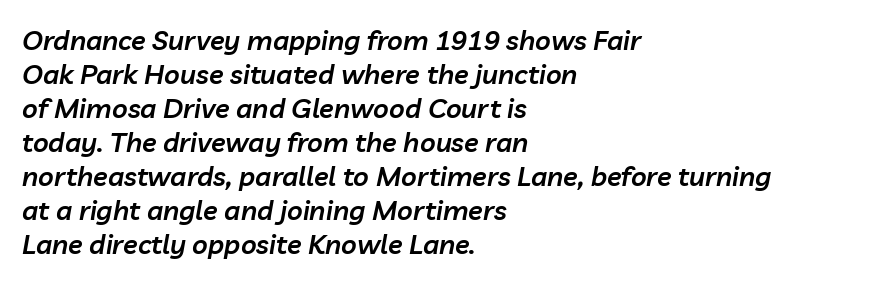
How are the letters spaced? Ordinarily, with no added tracking. The strip under each line holds only bare page. This sample is left-justified, so line endings fall wherever the words run out. Quick note: interline space is typical. Rendered with sloped, italic letterforms.
